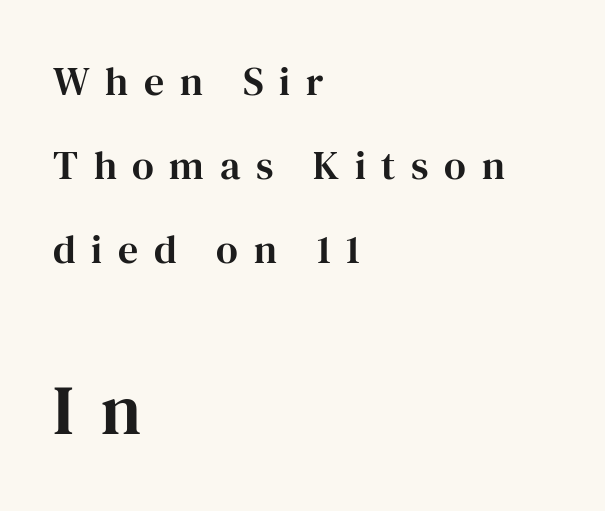
Letterform terminals end in serifs throughout the passage. Look at the glyph heights: the lower group is clearly the bigger setting. Alignment: flush left. Each row of text sits above clean, open space. Vertical strokes here are truly vertical. These lines stand farther apart than default settings would place them.
